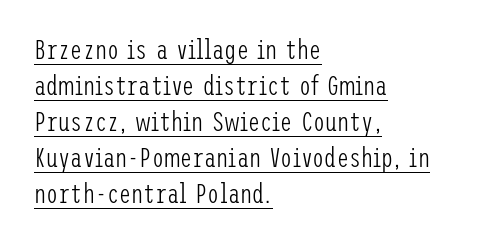
Q: Is the text bold? A: No.
Q: Is the text italic (slanted)? A: No, it is upright.
Q: Is the text underlined? A: Yes.
Q: How is the paragraph aligned? A: Left-aligned.
Q: Is the spacing between letters normal or unusually wide? A: Normal.
Q: Is the spacing between lines tight, normal or loose? A: Normal.
